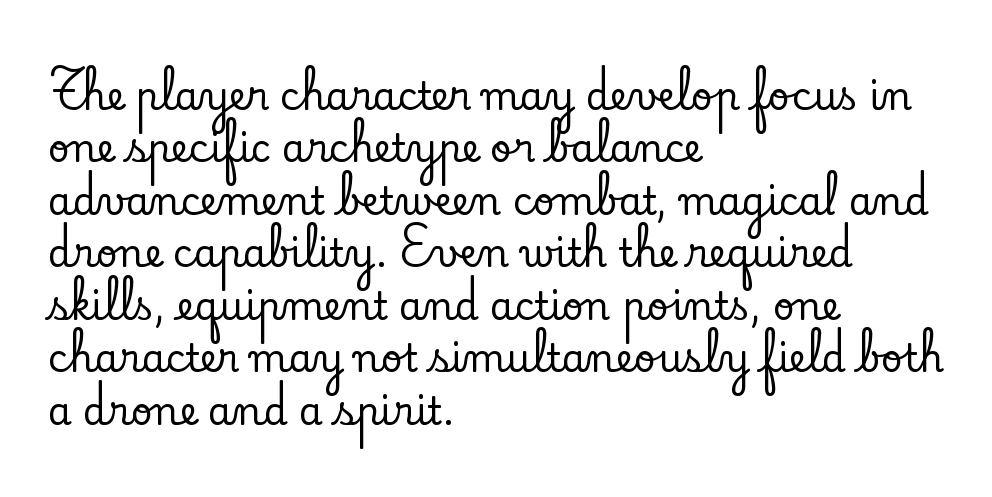
{"serif": "yes", "italic": "no", "width": "normal", "stroke_contrast": "low", "x_height": "small", "monospaced": "no", "underline": "no", "align": "left", "line_spacing": "normal", "line_spacing_ratio": 1.38, "letter_spacing": "normal", "letter_spacing_em": 0.0, "glyph_px": 38}
